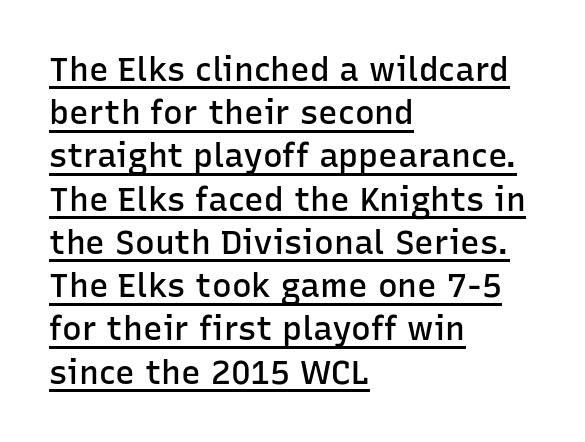
The image shows 33 px semibold sans-serif type, upright; set left-aligned, normal line spacing (1.31x), normal letter spacing, underlined; low stroke contrast and a medium x-height.
